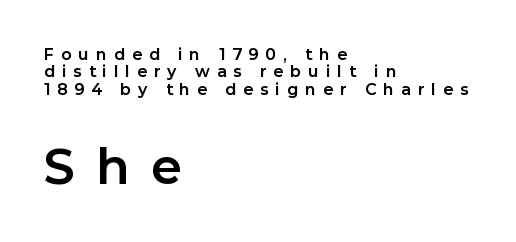
{"serif": "no", "italic": "no", "bold": "yes", "weight": "bold", "width": "normal", "stroke_contrast": "low", "x_height": "medium", "monospaced": "no", "underline": "no", "align": "left", "line_spacing": "tight", "line_spacing_ratio": 1.08, "letter_spacing": "wide", "letter_spacing_em": 0.43, "larger_block": "second", "size_ratio": 3.06, "glyph_px": 49}
